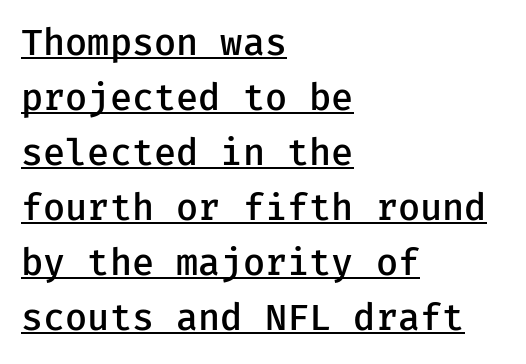
Is there much room between lines? A standard amount, neither cramped nor airy. The ragged edge is on the right, which tells us the setting is flush left. When letters stand straight like this, we call the style roman or upright. Stroke terminals: plain, sans-serif. Students, observe the line beneath the letters — that is underlining.
